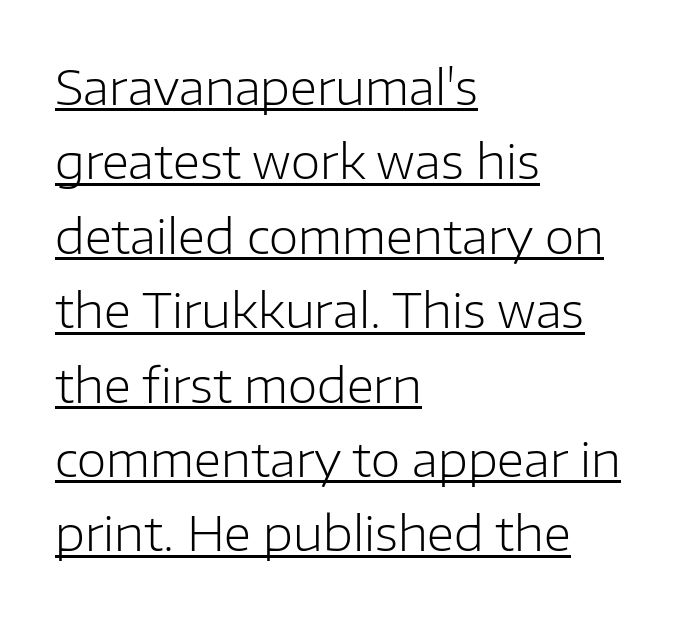
Horizontally, the lines are justified to the leading edge only. Is this a fixed-width face? No — the glyphs have proportional, varying widths. Caption: standard tracking, unaltered. Stroke thickness stays within the range of a standard reading face or lighter. Every word sits above its own underline.
